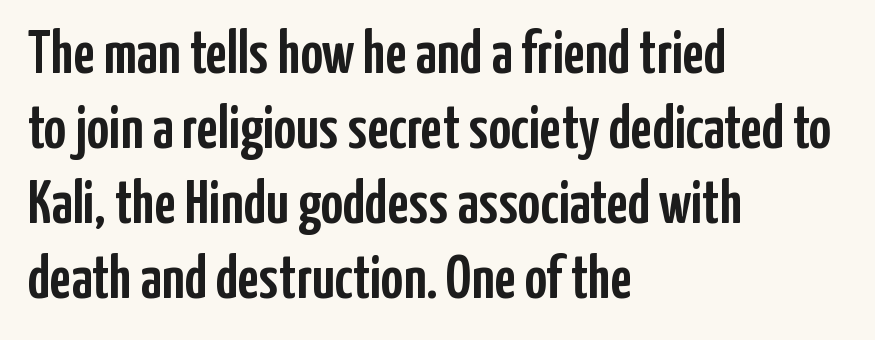
All the whitespace from short lines collects on the right. The typeface chosen for these lines omits serifs. The rendering keeps characters at their native spacing. The passage shown is not underscored anywhere.
